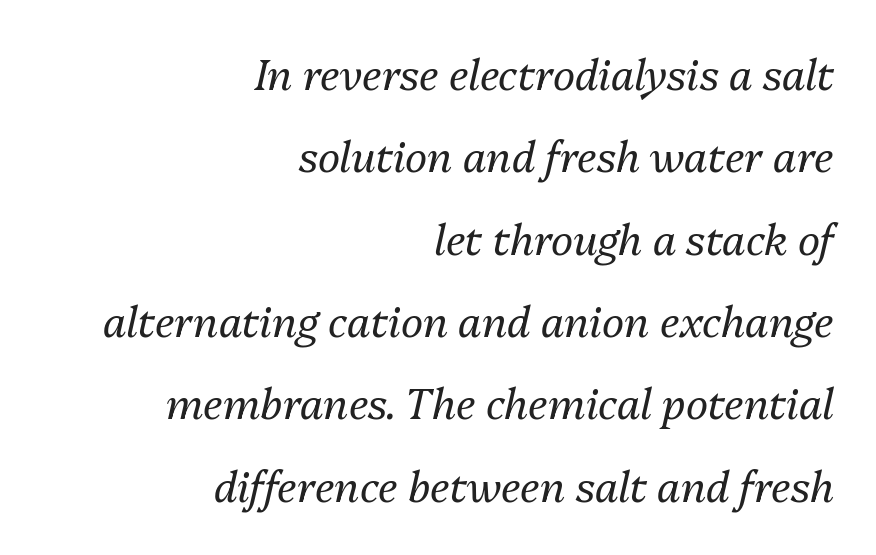
{"italic": "yes", "lean": "right", "slant_degrees": 13, "bold": "no", "weight": "regular", "width": "normal", "stroke_contrast": "medium", "x_height": "medium", "monospaced": "no", "underline": "no", "align": "right", "line_spacing": "loose", "line_spacing_ratio": 1.96, "letter_spacing": "normal", "letter_spacing_em": 0.0, "glyph_px": 42}
